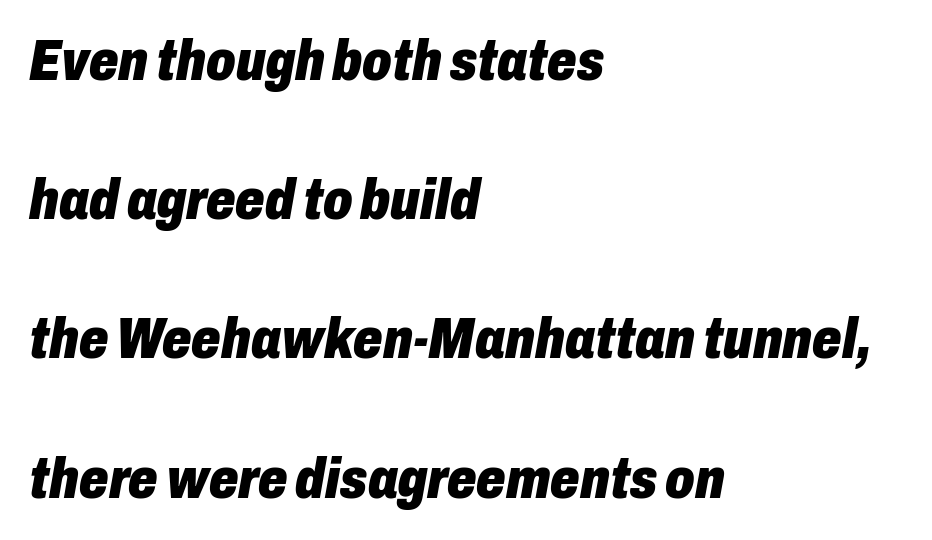
The image shows 58 px heavy, condensed type, italic (leaning right); set left-aligned, loose line spacing (2.4x), normal letter spacing, not underlined; low stroke contrast and a medium x-height.
